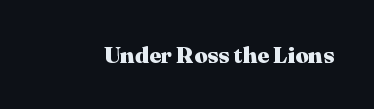
Notice how thick the strokes are: this is what a full bold looks like. In terms of letterspacing, this is plain default setting. The specimen omits any rule beneath the text block's lines. The lettering stays uniformly vertical, giving the passage a roman look.
